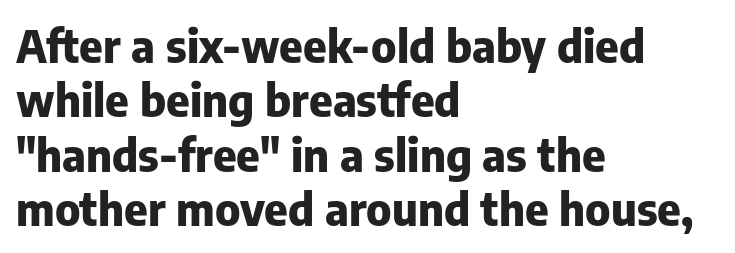
Q: Is the text bold? A: Yes.
Q: Is the text italic (slanted)? A: No, it is upright.
Q: Is the typeface a serif or a sans-serif typeface? A: Sans-serif.
Q: Is the text underlined? A: No.
Q: How is the paragraph aligned? A: Left-aligned.
Q: Is the spacing between letters normal or unusually wide? A: Normal.
Q: Width (condensed, normal, or wide)? A: Normal.
Q: Stroke contrast? A: Low.
Q: x-height? A: Medium.
Q: Monospaced? A: No.
